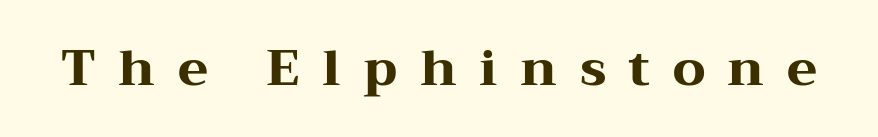
The image shows 50 px heavy, wide serif type, upright; set unusually wide letter spacing (+0.45 em), not underlined; medium stroke contrast and a medium x-height.
